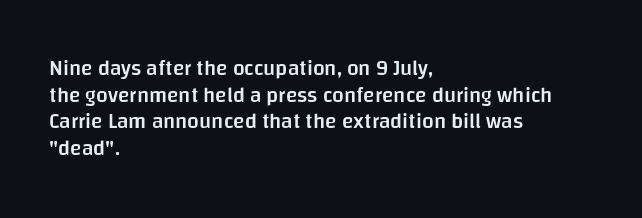
Q: Is the text bold? A: Semi-bold.
Q: Is the text italic (slanted)? A: No, it is upright.
Q: Is the text underlined? A: No.
Q: How is the paragraph aligned? A: Left-aligned.
Q: Is the spacing between letters normal or unusually wide? A: Normal.
Q: Is the spacing between lines tight, normal or loose? A: Normal.
